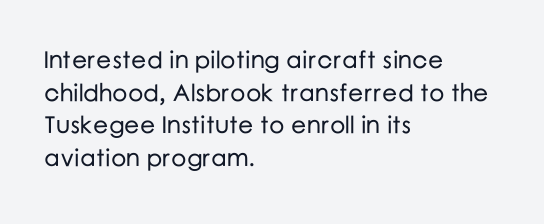
Q: Is the text italic (slanted)? A: No, it is upright.
Q: Is the text underlined? A: No.
Q: How is the paragraph aligned? A: Left-aligned.
Q: Is the spacing between letters normal or unusually wide? A: Normal.
Q: Is the spacing between lines tight, normal or loose? A: Normal.
